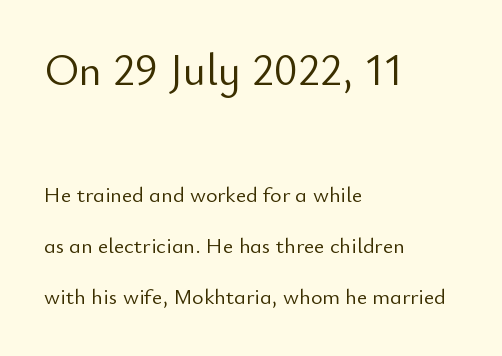
The image shows 44 px light sans-serif type, upright; set left-aligned, loose line spacing (2.32x), normal letter spacing, not underlined; the first (top) block is 2.0x larger; low stroke contrast and a small x-height.
